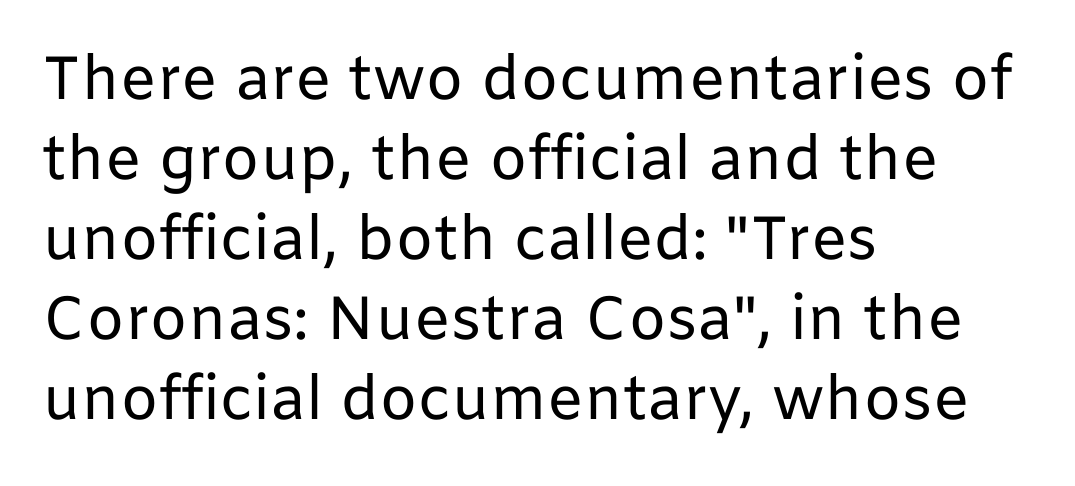
The image shows 61 px regular-weight sans-serif type, upright; set left-aligned, normal line spacing (1.31x), normal letter spacing, not underlined; low stroke contrast and a medium x-height.
